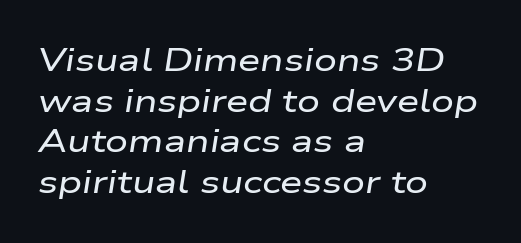
One glance says typical: line gaps are just what's usual. Does extra space separate the letters? No, they use regular spacing. Each line starts at the same left margin while the right side varies. Characters are canted at an angle relative to the baseline's perpendicular. A typesetter would call this proportional, since set widths differ per character.
